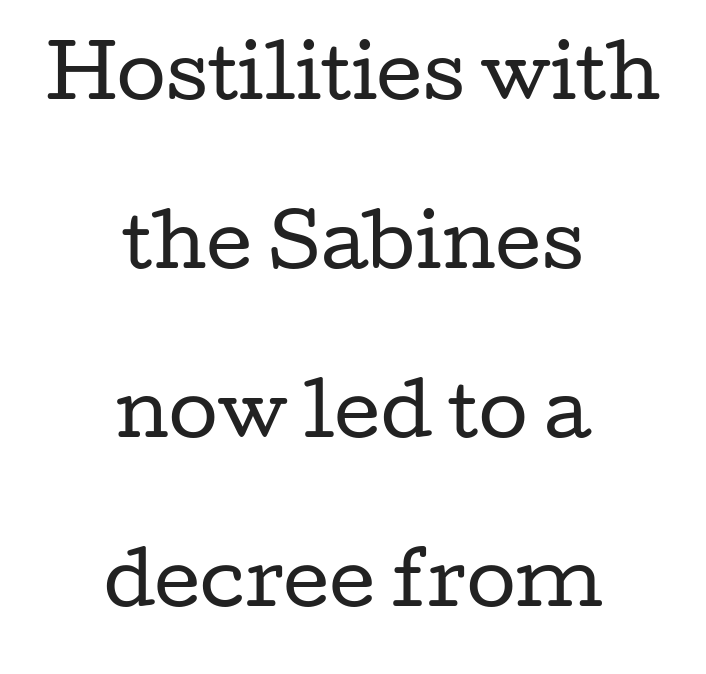
One-word summary of the alignment: center. Letter spacing: default. Caption: face not bold, strokes unweighted. A typesetter would mark this as roman, not italic. The space directly below the letters is spotless.
